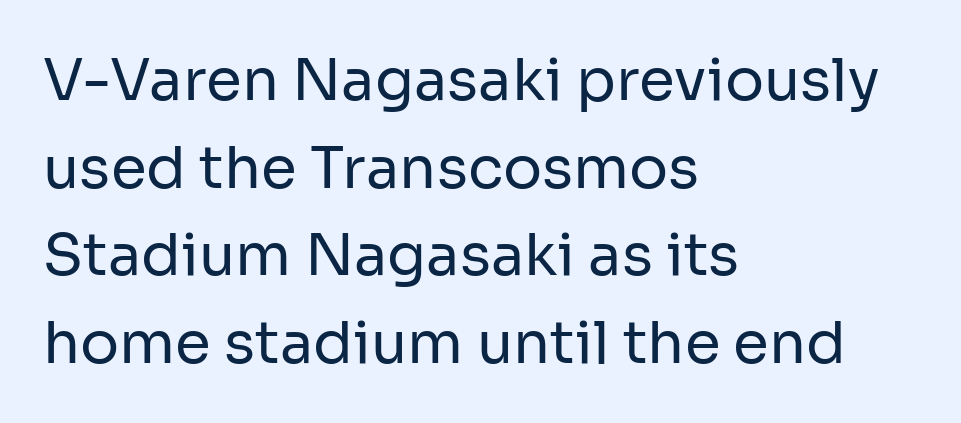
The image shows 58 px regular-weight sans-serif type, upright; set left-aligned, normal line spacing (1.51x), normal letter spacing, not underlined; low stroke contrast and a medium x-height.
